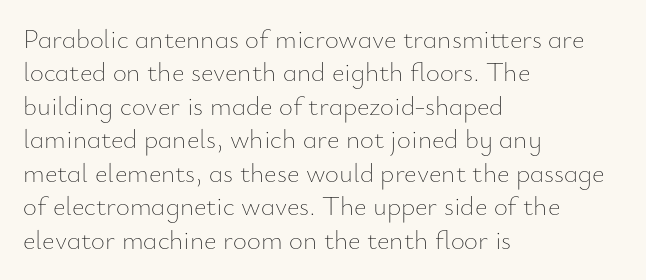
The image shows 27 px text type, upright; set left-aligned, line spacing 1.24x, normal letter spacing, not underlined.
